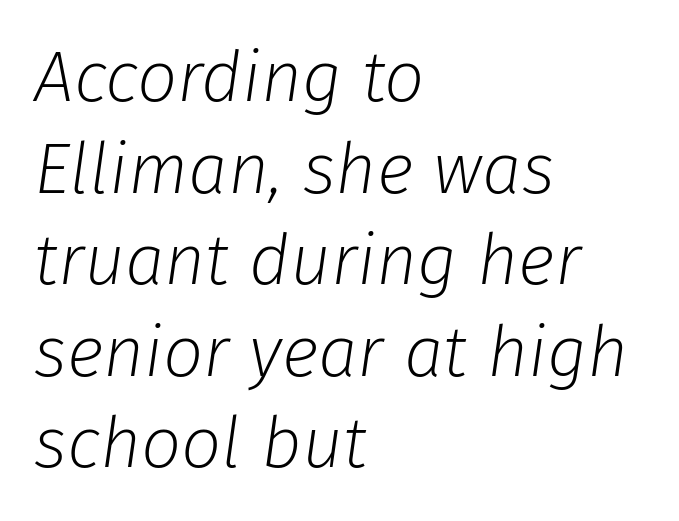
Q: Is the text bold? A: No.
Q: Is the text italic (slanted)? A: Yes, it leans right by about 8 degrees.
Q: Is the text underlined? A: No.
Q: How is the paragraph aligned? A: Left-aligned.
Q: Is the spacing between letters normal or unusually wide? A: Normal.
Q: Is the spacing between lines tight, normal or loose? A: Normal.
Q: Width (condensed, normal, or wide)? A: Normal.
Q: Stroke contrast? A: Low.
Q: x-height? A: Medium.
Q: Monospaced? A: No.
